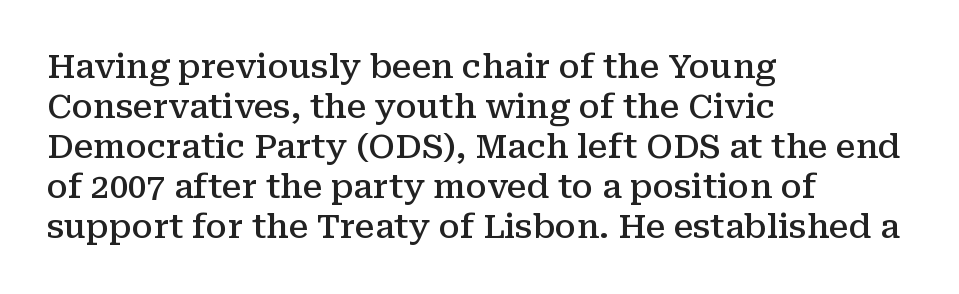
{"serif": "yes", "italic": "no", "bold": "semi", "weight": "semibold", "width": "normal", "stroke_contrast": "medium", "x_height": "medium", "monospaced": "no", "underline": "no", "align": "left", "line_spacing_ratio": 1.21, "letter_spacing": "normal", "letter_spacing_em": 0.0, "glyph_px": 33}
